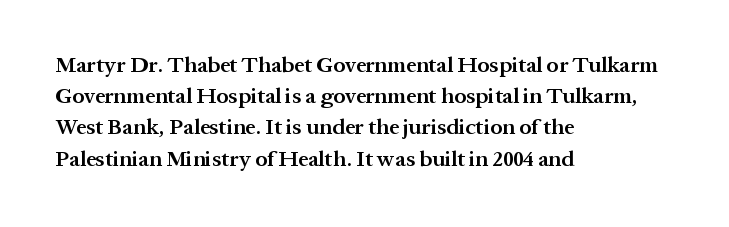
The image shows 22 px text type, upright; set left-aligned, normal line spacing (1.42x), normal letter spacing, not underlined.
